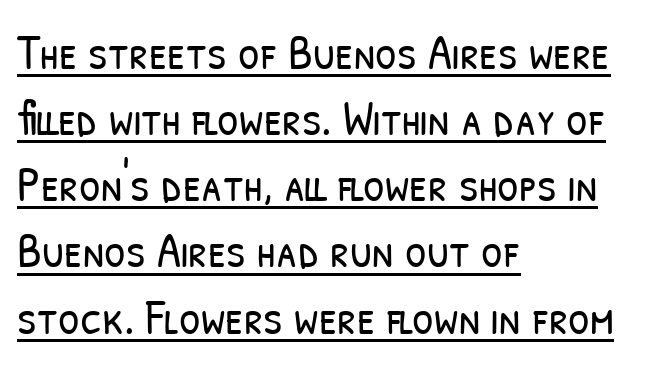
Does extra space separate the letters? No, they use regular spacing. Spacing verdict: proportional, widths tailored to each character. Check where the strokes stop: nothing finishes them off — pure sans. The rendering uses a moderate line-height, typical for paragraphs. Stroke mass is kept to a normal reading level or below. Is there an underline? Yes — a line sits under the letters.
